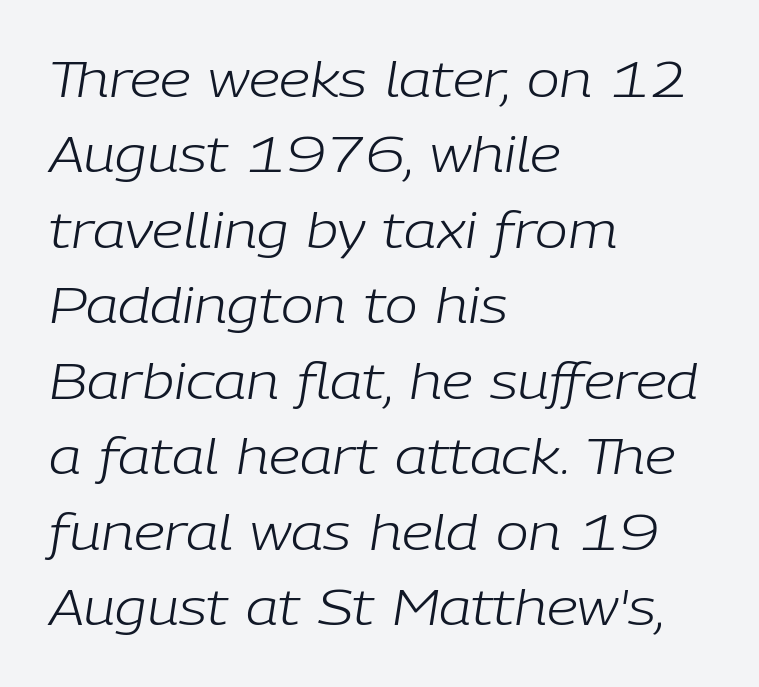
The image shows 49 px light type, italic (leaning right); set left-aligned, normal line spacing (1.54x), normal letter spacing, not underlined; low stroke contrast and a medium x-height.
